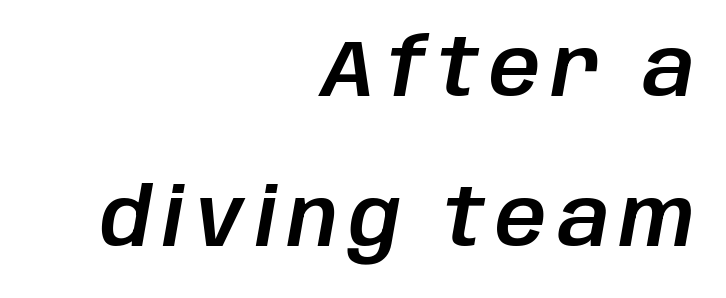
{"italic": "yes", "lean": "right", "slant_degrees": 10, "width": "normal", "stroke_contrast": "low", "x_height": "large", "monospaced": "no", "underline": "no", "align": "right", "line_spacing_ratio": 1.87, "glyph_px": 80}
